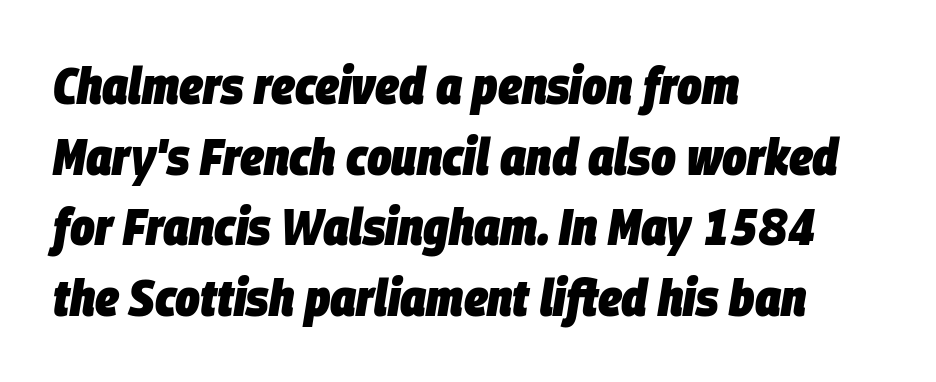
{"italic": "yes", "lean": "right", "slant_degrees": 9, "bold": "yes", "weight": "heavy", "width": "condensed", "stroke_contrast": "low", "x_height": "large", "monospaced": "no", "underline": "no", "align": "left", "line_spacing": "normal", "line_spacing_ratio": 1.36, "letter_spacing": "normal", "letter_spacing_em": 0.0, "glyph_px": 52}
